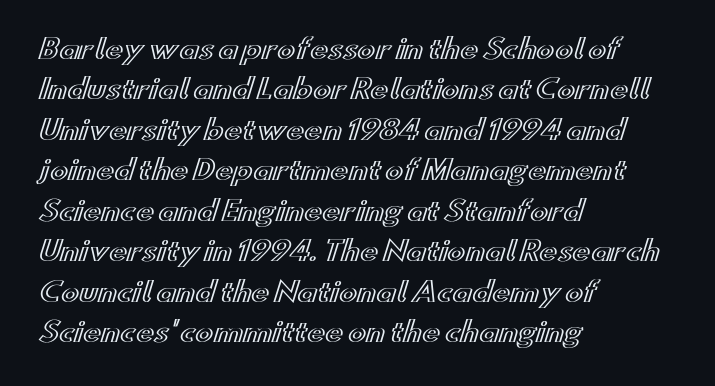
{"underline": "no", "align": "left", "line_spacing": "normal", "line_spacing_ratio": 1.5, "letter_spacing": "normal", "letter_spacing_em": 0.0, "glyph_px": 27}
